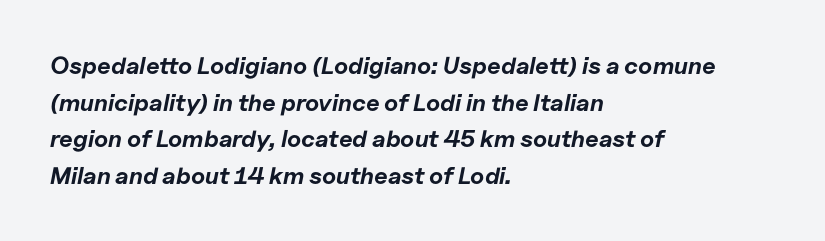
The image shows 24 px bold type, italic (leaning right); set left-aligned, normal line spacing (1.53x), normal letter spacing, not underlined.
